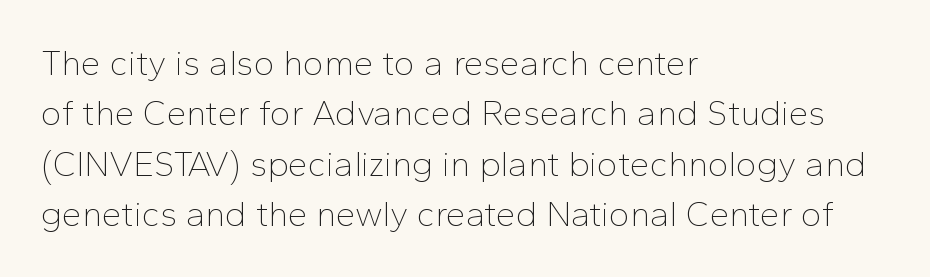
{"serif": "no", "italic": "no", "bold": "no", "weight": "thin", "width": "normal", "stroke_contrast": "low", "x_height": "medium", "monospaced": "no", "underline": "no", "align": "left", "line_spacing": "normal", "line_spacing_ratio": 1.44, "letter_spacing": "normal", "letter_spacing_em": 0.0, "glyph_px": 35}
